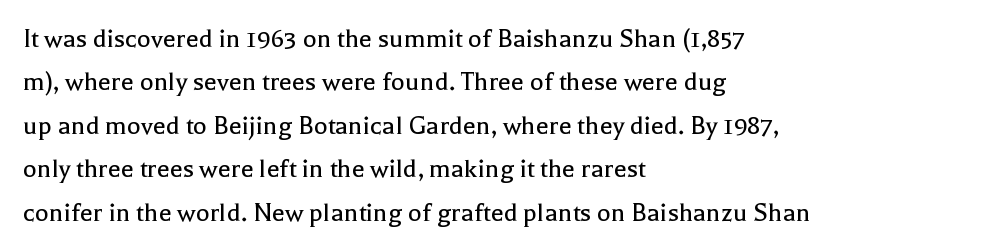
The image shows 29 px regular-weight serif type, upright; set left-aligned, normal line spacing (1.5x), normal letter spacing, not underlined; a medium x-height.
